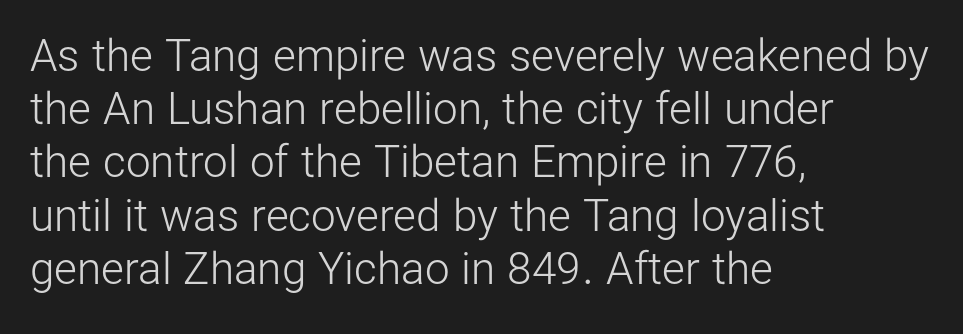
{"serif": "no", "italic": "no", "bold": "no", "weight": "light", "width": "normal", "stroke_contrast": "low", "x_height": "medium", "monospaced": "no", "underline": "no", "align": "left", "line_spacing_ratio": 1.21, "letter_spacing": "normal", "letter_spacing_em": 0.0, "glyph_px": 44}
